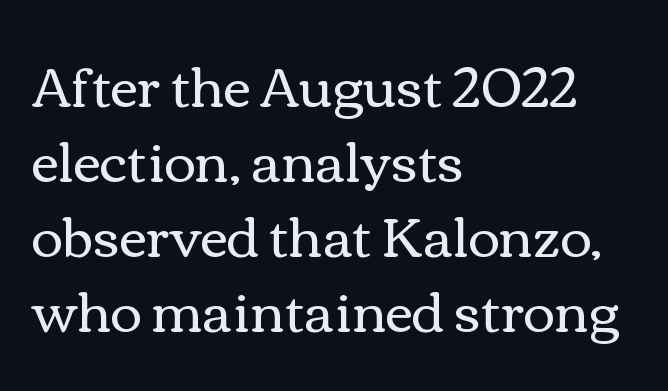
The image shows 54 px regular-weight, wide type, upright; set left-aligned, normal line spacing (1.39x), normal letter spacing, not underlined; medium stroke contrast and a medium x-height.
